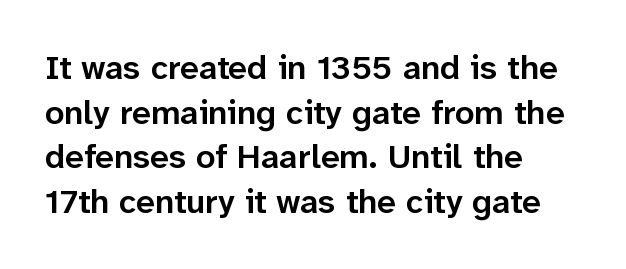
{"serif": "no", "italic": "no", "bold": "semi", "weight": "semibold", "width": "normal", "stroke_contrast": "low", "x_height": "medium", "monospaced": "no", "underline": "no", "align": "left", "line_spacing": "normal", "line_spacing_ratio": 1.31, "letter_spacing": "normal", "letter_spacing_em": 0.0, "glyph_px": 34}
